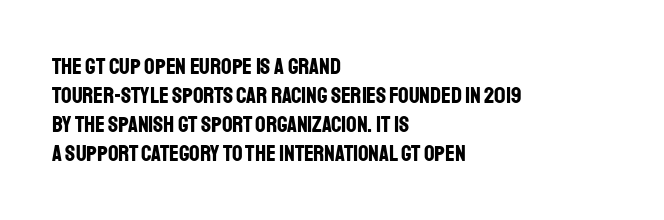
{"italic": "no", "bold": "yes", "underline": "no", "align": "left", "line_spacing": "normal", "line_spacing_ratio": 1.26, "letter_spacing": "normal", "letter_spacing_em": 0.0, "glyph_px": 23}
